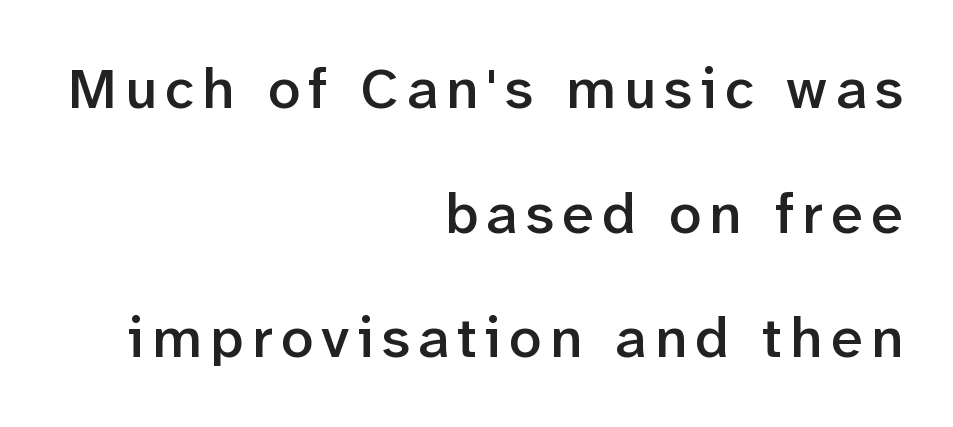
Q: Is the text bold? A: Semi-bold.
Q: Is the text italic (slanted)? A: No, it is upright.
Q: Is the typeface a serif or a sans-serif typeface? A: Sans-serif.
Q: Is the text underlined? A: No.
Q: How is the paragraph aligned? A: Right-aligned.
Q: Is the spacing between lines tight, normal or loose? A: Loose.
Q: Width (condensed, normal, or wide)? A: Normal.
Q: Stroke contrast? A: Low.
Q: x-height? A: Medium.
Q: Monospaced? A: No.
